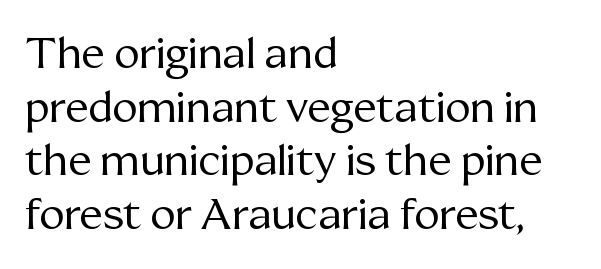
The specimen omits any rule beneath the text block's lines. Old-style or modern, the face here clearly has serifs. Summary of vertical rhythm: regular, with standard interline spacing. Default kerning and tracking; the words read as compact shapes. Is this a fixed-width face? No — the glyphs have proportional, varying widths.
